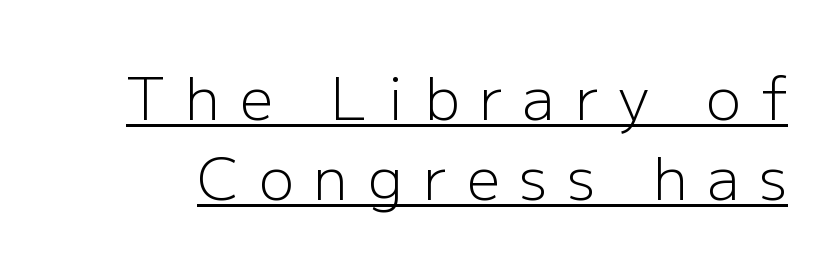
Q: Is the text bold? A: No.
Q: Is the text italic (slanted)? A: No, it is upright.
Q: Is the typeface a serif or a sans-serif typeface? A: Sans-serif.
Q: Is the text underlined? A: Yes.
Q: Is the spacing between letters normal or unusually wide? A: Unusually wide.
Q: Is the spacing between lines tight, normal or loose? A: Normal.
Q: Width (condensed, normal, or wide)? A: Normal.
Q: Stroke contrast? A: Low.
Q: x-height? A: Medium.
Q: Monospaced? A: No.
